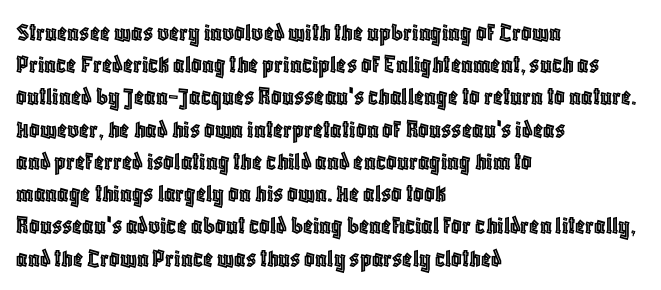
The image shows 26 px text type, upright; set left-aligned, line spacing 1.24x, normal letter spacing, not underlined.
